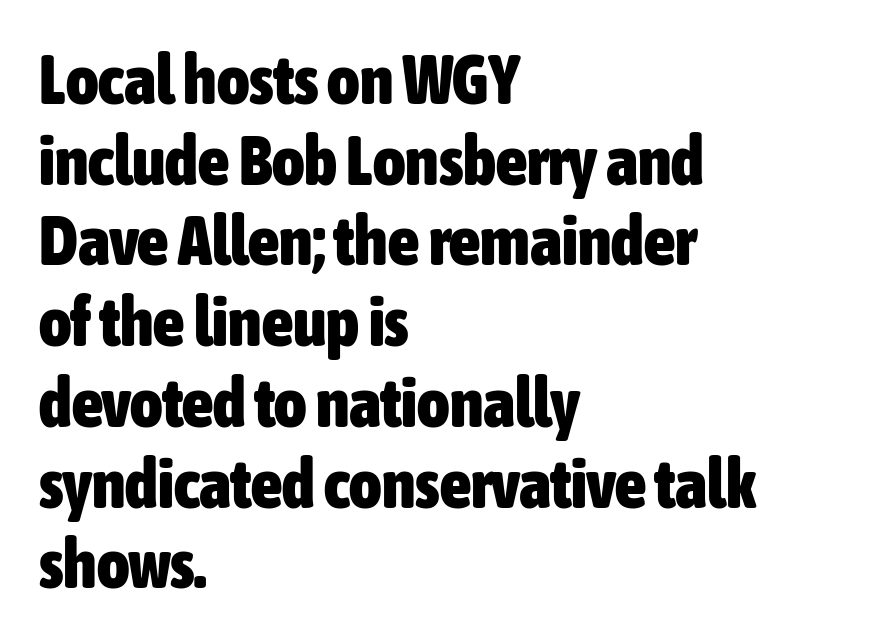
The image shows 69 px heavy, condensed sans-serif type, upright; set left-aligned, line spacing 1.17x, normal letter spacing, not underlined; low stroke contrast and a medium x-height.
